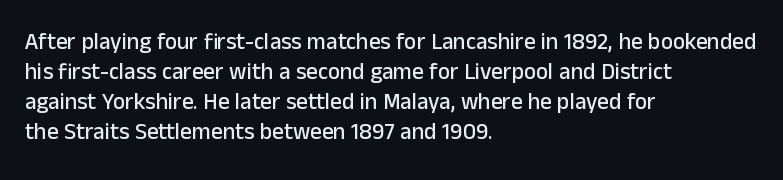
{"italic": "no", "underline": "no", "align": "left", "line_spacing": "normal", "line_spacing_ratio": 1.3, "letter_spacing": "normal", "letter_spacing_em": 0.0, "glyph_px": 23}
